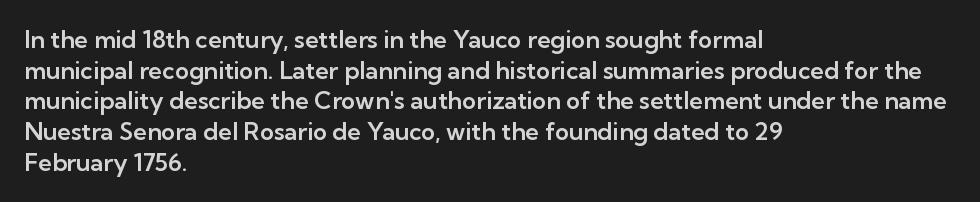
Q: Is the text italic (slanted)? A: No, it is upright.
Q: Is the text underlined? A: No.
Q: How is the paragraph aligned? A: Left-aligned.
Q: Is the spacing between letters normal or unusually wide? A: Normal.
Q: Is the spacing between lines tight, normal or loose? A: Normal.
